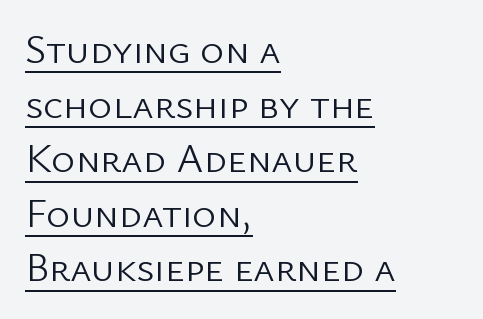
Summary of vertical rhythm: regular, with standard interline spacing. Think standard paragraph weight, or any step lighter than that. Casual observation: everything's shoved over to the left. Compared with undecorated copy, this sample adds a rule below the words.
